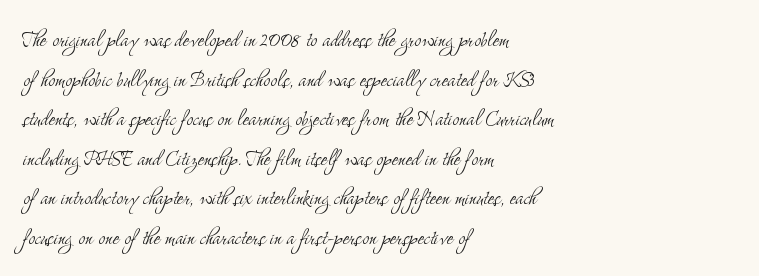
{"bold": "no", "underline": "no", "align": "left", "line_spacing": "normal", "line_spacing_ratio": 1.52, "letter_spacing": "normal", "letter_spacing_em": 0.0, "glyph_px": 26}
